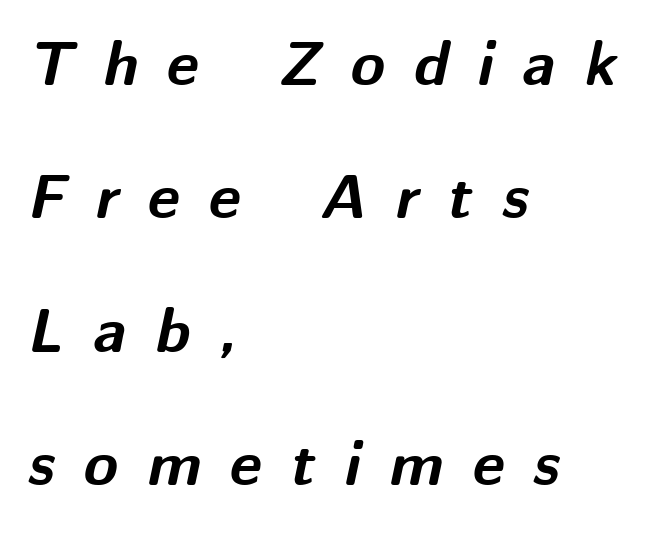
The image shows 62 px bold type, italic (leaning right); set left-aligned, loose line spacing (2.15x), unusually wide letter spacing (+0.47 em), not underlined; medium stroke contrast and a medium x-height.
